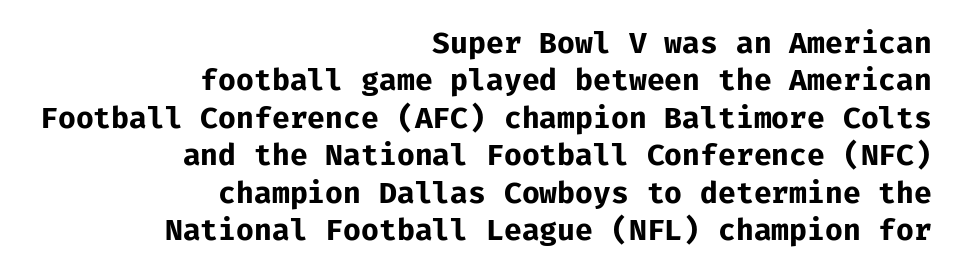
{"serif": "no", "italic": "no", "bold": "yes", "weight": "bold", "width": "normal", "stroke_contrast": "low", "x_height": "medium", "monospaced": "yes", "underline": "no", "align": "right", "line_spacing": "normal", "line_spacing_ratio": 1.29, "letter_spacing": "normal", "letter_spacing_em": 0.0, "glyph_px": 29}
